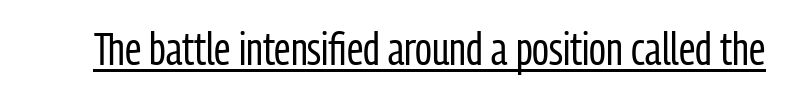
Is the stroke heavy? The answer is a plain regular-or-lighter. Underlining? Definitely there. You can tell it's not italic because the verticals are truly vertical. Look at the tracking — it's just the regular setting, nothing added. Each letter keeps its own natural width here, so spacing adapts to shape. Regarding serifs, this sample does without them.
